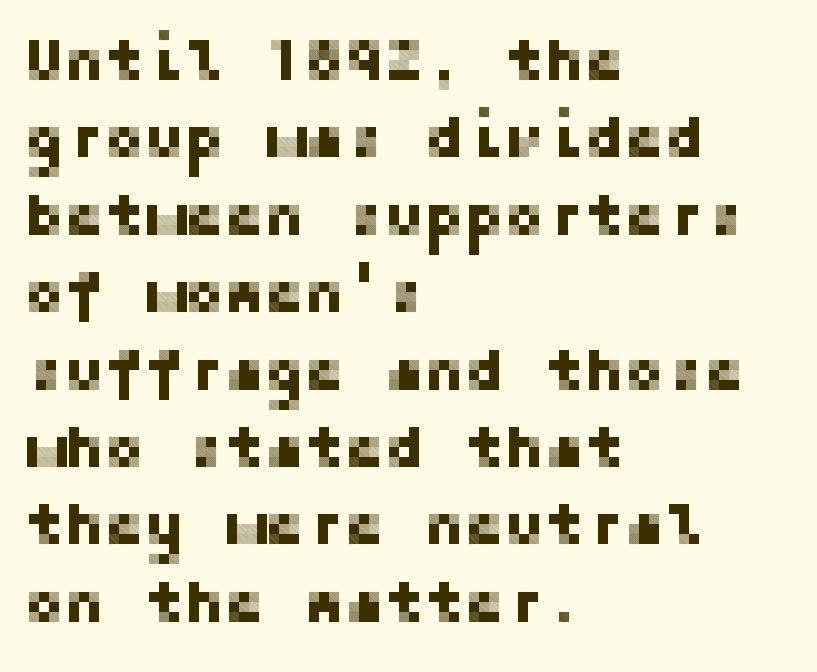
{"serif": "no", "italic": "no", "width": "normal", "stroke_contrast": "low", "x_height": "medium", "underline": "no", "align": "left", "line_spacing": "normal", "line_spacing_ratio": 1.29, "letter_spacing": "normal", "letter_spacing_em": 0.0, "glyph_px": 60}
